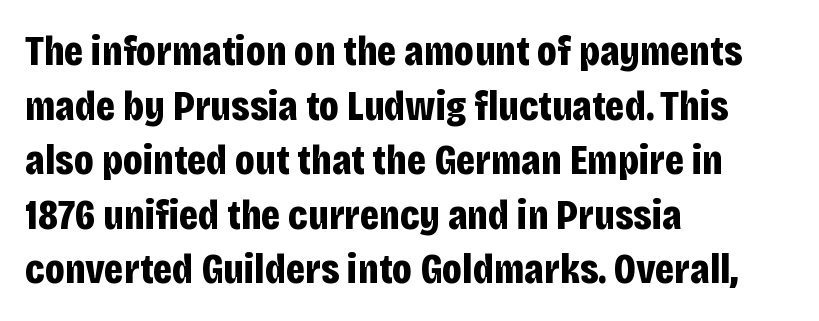
Q: Is the text bold? A: Yes.
Q: Is the text italic (slanted)? A: No, it is upright.
Q: Is the typeface a serif or a sans-serif typeface? A: Sans-serif.
Q: Is the text underlined? A: No.
Q: How is the paragraph aligned? A: Left-aligned.
Q: Is the spacing between letters normal or unusually wide? A: Normal.
Q: Is the spacing between lines tight, normal or loose? A: Normal.
Q: Width (condensed, normal, or wide)? A: Condensed.
Q: Stroke contrast? A: Low.
Q: x-height? A: Large.
Q: Monospaced? A: No.
